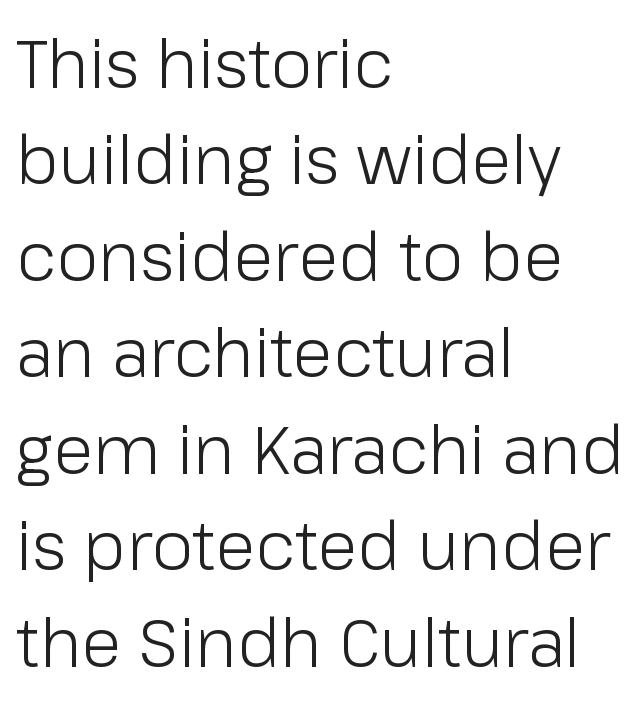
{"serif": "no", "italic": "no", "bold": "no", "weight": "light", "width": "normal", "stroke_contrast": "low", "x_height": "medium", "monospaced": "no", "underline": "no", "align": "left", "line_spacing": "normal", "line_spacing_ratio": 1.44, "letter_spacing": "normal", "letter_spacing_em": 0.0, "glyph_px": 67}
